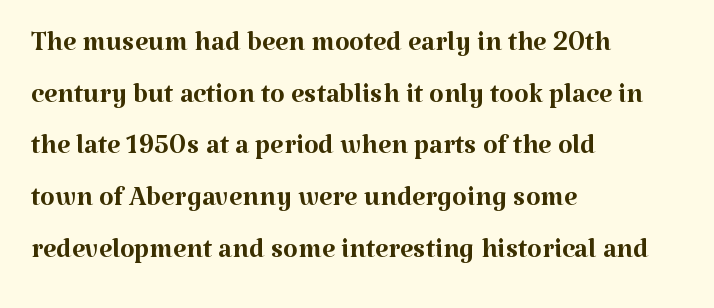
The image shows 38 px regular-weight serif type, upright; set left-aligned, normal line spacing (1.36x), normal letter spacing, not underlined; medium stroke contrast and a medium x-height.
